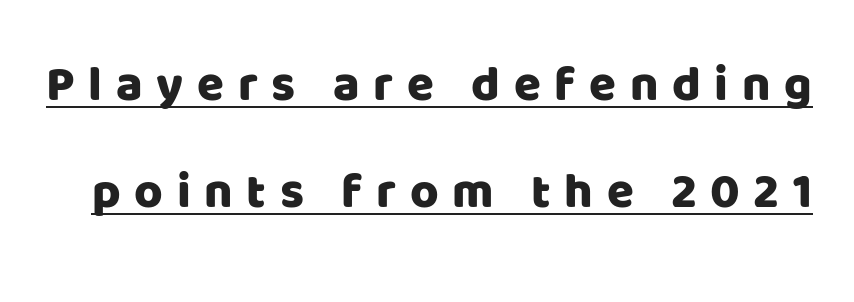
Note the varied advance widths — an 'i' is clearly narrower than an 'm'. Classification — sans serif. In terms of posture, this sample is upright. The type is letterspaced generously, with wide tracking. A typographer would call this underscored text. One glance says open: line gaps are wider than usual.
